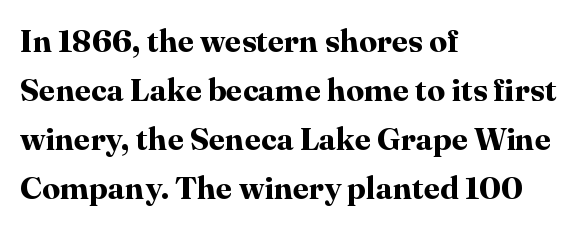
Q: Is the text bold? A: Yes.
Q: Is the text italic (slanted)? A: No, it is upright.
Q: Is the typeface a serif or a sans-serif typeface? A: Serif.
Q: Is the text underlined? A: No.
Q: How is the paragraph aligned? A: Left-aligned.
Q: Is the spacing between letters normal or unusually wide? A: Normal.
Q: Is the spacing between lines tight, normal or loose? A: Normal.
Q: Width (condensed, normal, or wide)? A: Normal.
Q: Stroke contrast? A: High.
Q: x-height? A: Medium.
Q: Monospaced? A: No.
